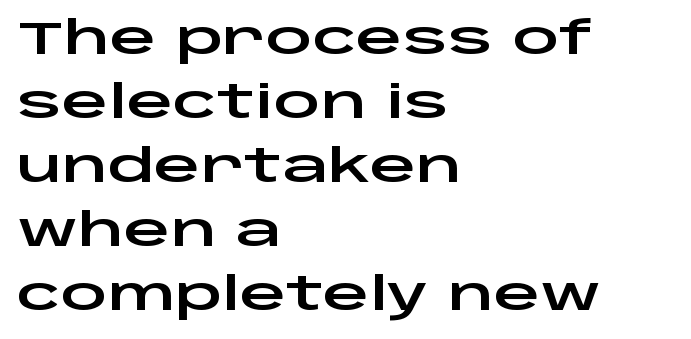
Honestly, the row spacing looks completely unremarkable. Descender tails drop into unmarked territory. The passage shown is typed in a proportional face where columns would drift. Letter spacing: default. Is the block centered? No — it sits flush against the left margin. Style check: upright.
